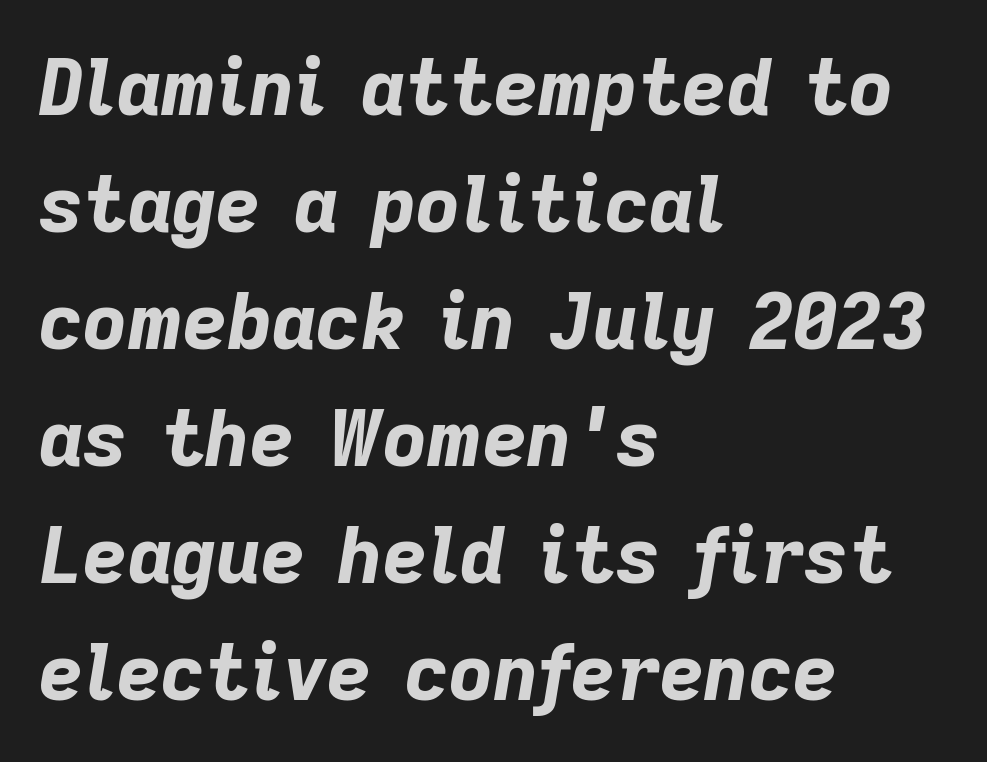
Q: Is the text bold? A: Yes.
Q: Is the text italic (slanted)? A: Yes, it leans right by about 9 degrees.
Q: Is the text underlined? A: No.
Q: How is the paragraph aligned? A: Left-aligned.
Q: Is the spacing between letters normal or unusually wide? A: Normal.
Q: Is the spacing between lines tight, normal or loose? A: Normal.
Q: Width (condensed, normal, or wide)? A: Normal.
Q: Stroke contrast? A: Low.
Q: x-height? A: Medium.
Q: Monospaced? A: No.
